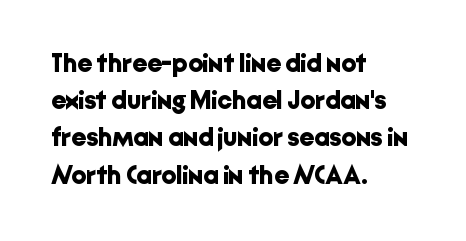
Notice how descenders clear the ascenders below comfortably — that's standard leading. Compared with an ordinary text face, these strokes are far heavier — a full bold. Compared with typical body copy, the letter spacing here is the same. Italic: no, the glyphs are upright roman. The rag falls on the right side of this text block. Descenders hang freely into open space.
